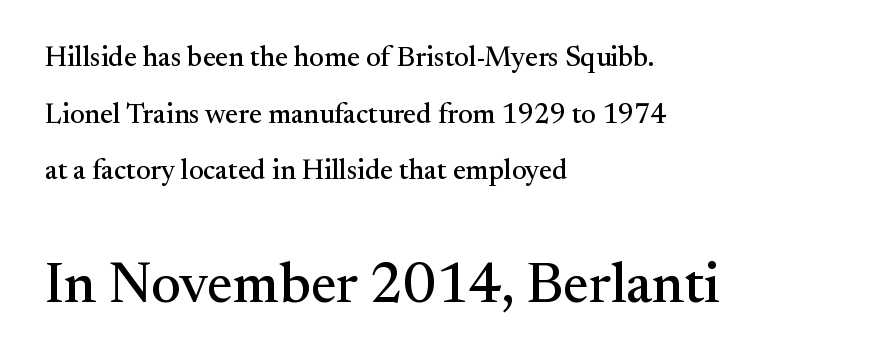
Q: Is the text italic (slanted)? A: No, it is upright.
Q: Is the typeface a serif or a sans-serif typeface? A: Serif.
Q: Is the text underlined? A: No.
Q: How is the paragraph aligned? A: Left-aligned.
Q: Is the spacing between letters normal or unusually wide? A: Normal.
Q: Is the spacing between lines tight, normal or loose? A: Loose.
Q: Which block of text is set in a larger size, the first (top) or the second (bottom)? A: The second (bottom) one.
Q: Width (condensed, normal, or wide)? A: Normal.
Q: Stroke contrast? A: Medium.
Q: x-height? A: Small.
Q: Monospaced? A: No.
